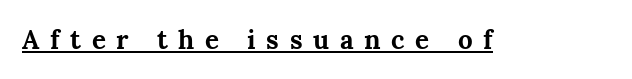
{"italic": "no", "bold": "yes", "underline": "yes", "letter_spacing": "wide", "letter_spacing_em": 0.41, "glyph_px": 26}
